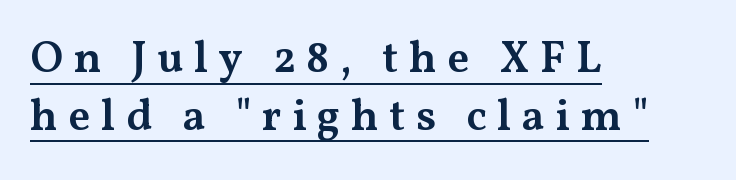
{"serif": "yes", "italic": "no", "bold": "semi", "weight": "semibold", "width": "wide", "stroke_contrast": "medium", "x_height": "medium", "monospaced": "no", "underline": "yes", "align": "left", "line_spacing": "normal", "line_spacing_ratio": 1.31, "letter_spacing": "wide", "letter_spacing_em": 0.24, "glyph_px": 44}
